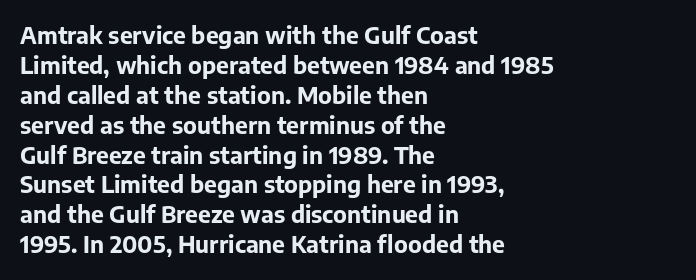
Designer's note — italics off, roman on. Clear beneath every line of the passage. Set as a true bold cut, around the 700 mark. How would I describe the line gaps? Plain and ordinary.
